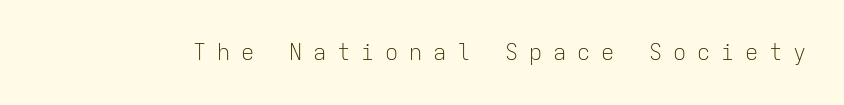
{"italic": "no", "bold": "no", "underline": "no", "letter_spacing": "wide", "letter_spacing_em": 0.49, "glyph_px": 22}
